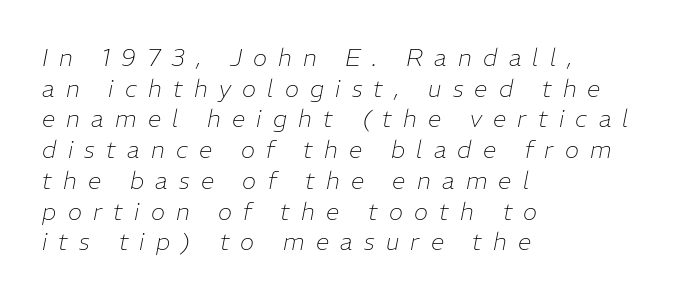
The image shows 24 px text type, italic (leaning right); set left-aligned, normal line spacing (1.28x), unusually wide letter spacing (+0.47 em), not underlined.
